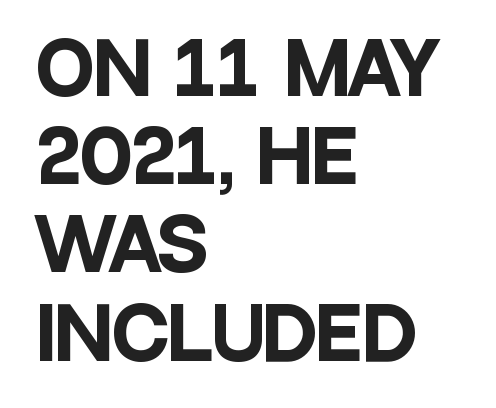
You could call the tracking neutral — neither tight nor loose. Line spacing here is normal. A dark, heavy texture on the line: the type is bold. No feet cap the strokes, marking this as sans-serif type.
